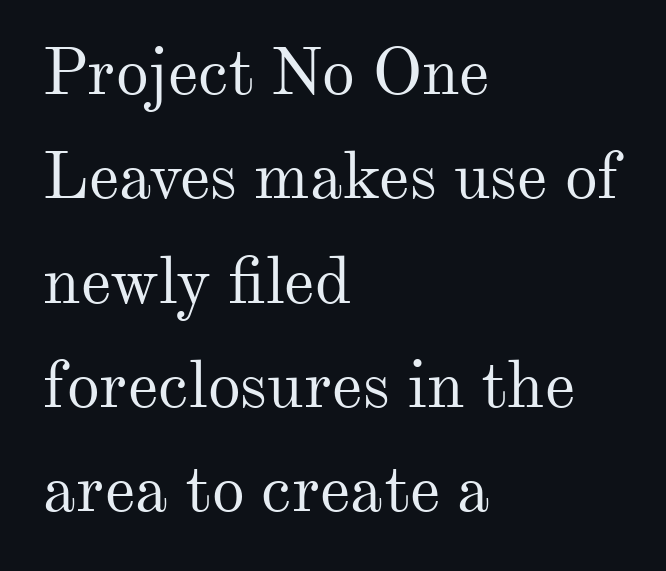
The leading is moderate, giving the passage an even texture. Looks like regular typesetting: each glyph gets only the width it needs. A typesetter would mark this as roman, not italic. Bold? No — there's no thickening of the strokes. Students, note that the glyphs here touch the page at normal intervals. A classic flush-left, rag-right setting is used for this passage.
